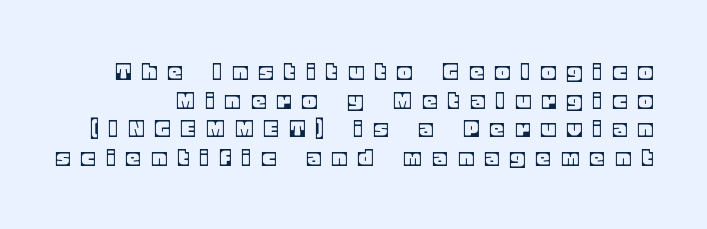
{"italic": "no", "underline": "no", "line_spacing": "tight", "line_spacing_ratio": 1.1, "letter_spacing": "wide", "letter_spacing_em": 0.48, "glyph_px": 26}
